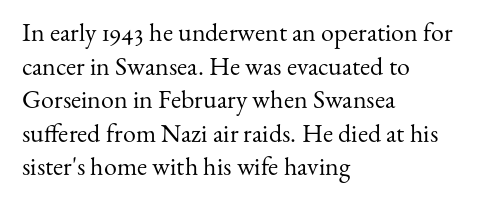
Q: Is the text bold? A: No.
Q: Is the text italic (slanted)? A: No, it is upright.
Q: Is the text underlined? A: No.
Q: How is the paragraph aligned? A: Left-aligned.
Q: Is the spacing between letters normal or unusually wide? A: Normal.
Q: Is the spacing between lines tight, normal or loose? A: Normal.
